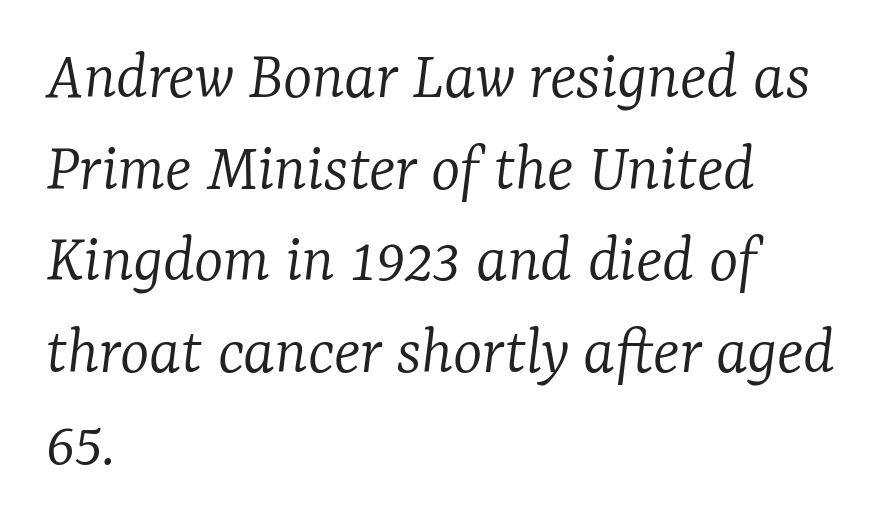
The letters look calm and open, with moderate or lighter stems. How would I describe the line gaps? Plain and ordinary. How are the letters spaced? Ordinarily, with no added tracking. Think of a printed novel: that variable character pitch is what you see here.
